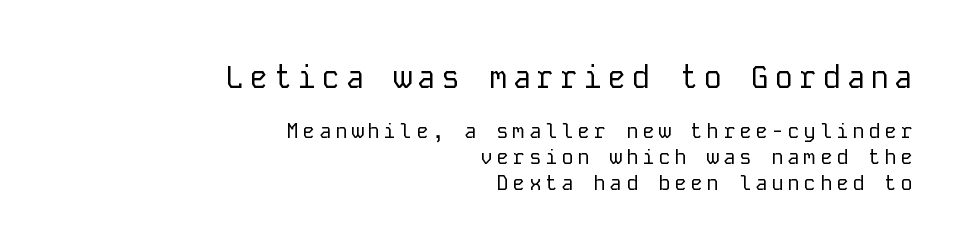
{"serif": "no", "italic": "no", "bold": "no", "weight": "regular", "width": "normal", "stroke_contrast": "low", "x_height": "medium", "monospaced": "yes", "underline": "no", "align": "right", "line_spacing_ratio": 1.24, "larger_block": "first", "size_ratio": 1.48, "glyph_px": 31}
